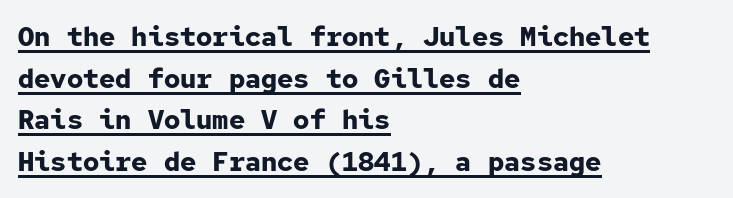
The image shows 27 px bold type, upright; set left-aligned, normal line spacing (1.54x), normal letter spacing, underlined.
